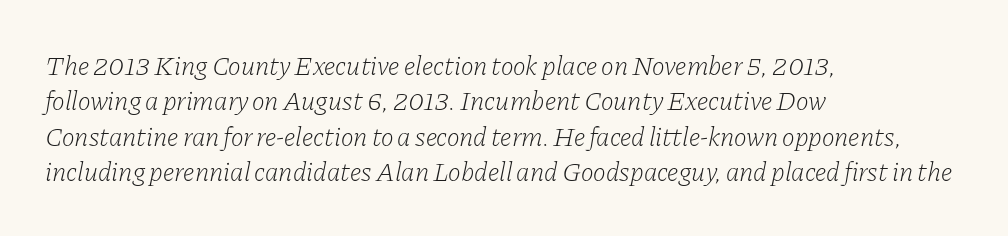
Leading matches the norm, producing a regular column. Compared with a centered layout, this one pins lines to the left instead. A clean baseline with only descenders dipping below it. Posture: slanted. The passage shown has conventional tracking throughout. Heaviness? Minimal to ordinary, like unemphasized prose.
